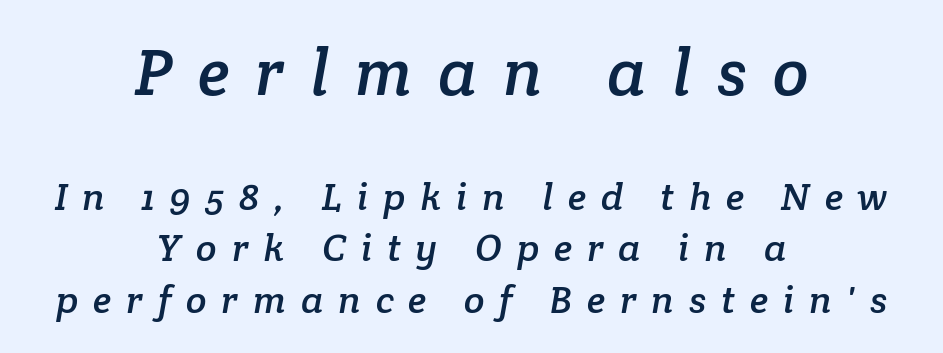
Q: Is the typeface a serif or a sans-serif typeface? A: Serif.
Q: Is the text underlined? A: No.
Q: How is the paragraph aligned? A: Centered.
Q: Is the spacing between letters normal or unusually wide? A: Unusually wide.
Q: Is the spacing between lines tight, normal or loose? A: Normal.
Q: Which block of text is set in a larger size, the first (top) or the second (bottom)? A: The first (top) one.
Q: Width (condensed, normal, or wide)? A: Normal.
Q: Stroke contrast? A: Low.
Q: x-height? A: Medium.
Q: Monospaced? A: No.
